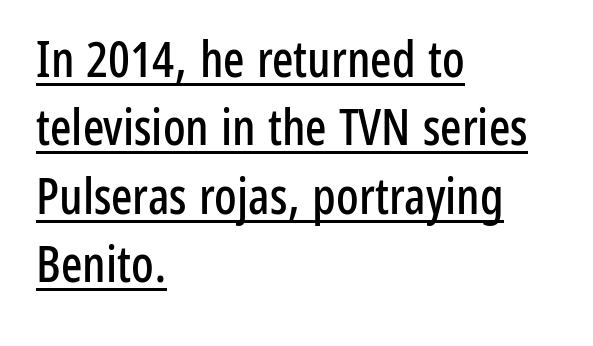
The image shows 50 px condensed sans-serif type, upright; set left-aligned, normal line spacing (1.37x), normal letter spacing, underlined; low stroke contrast and a medium x-height.
